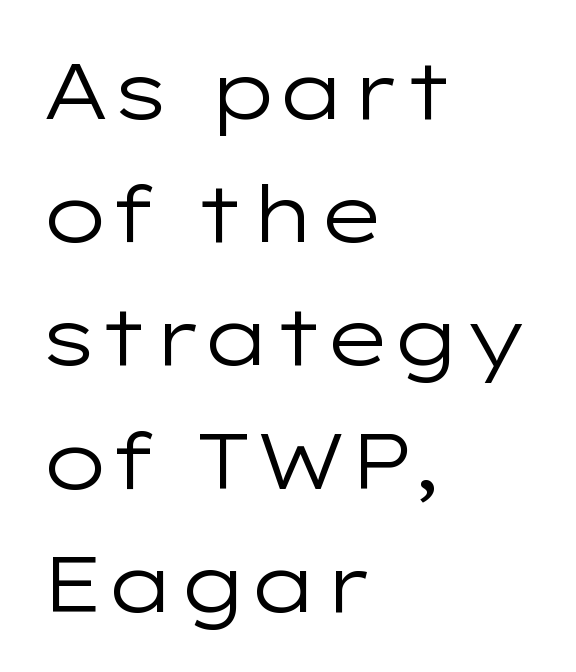
Caption: face not bold, strokes unweighted. Students, note that the glyphs here touch the page at normal intervals. Here the designer chose a conventional face with non-uniform glyph widths. Plain, unruled lines of type. The glyphs in this specimen are sans serif. These lines are set flush left with a ragged right edge.
